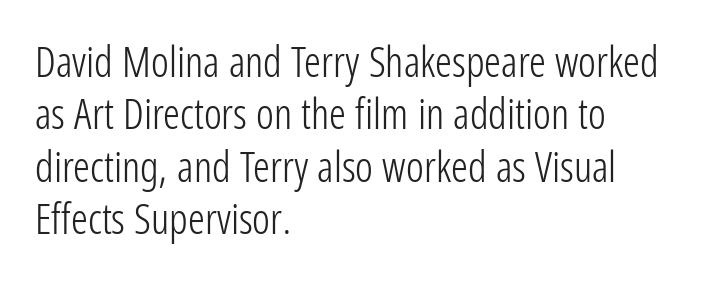
A typesetter would call this proportional, since set widths differ per character. Check the space under the baseline: it is left empty. When letters stand straight like this, we call the style roman or upright. The designer left line spacing at the default.
